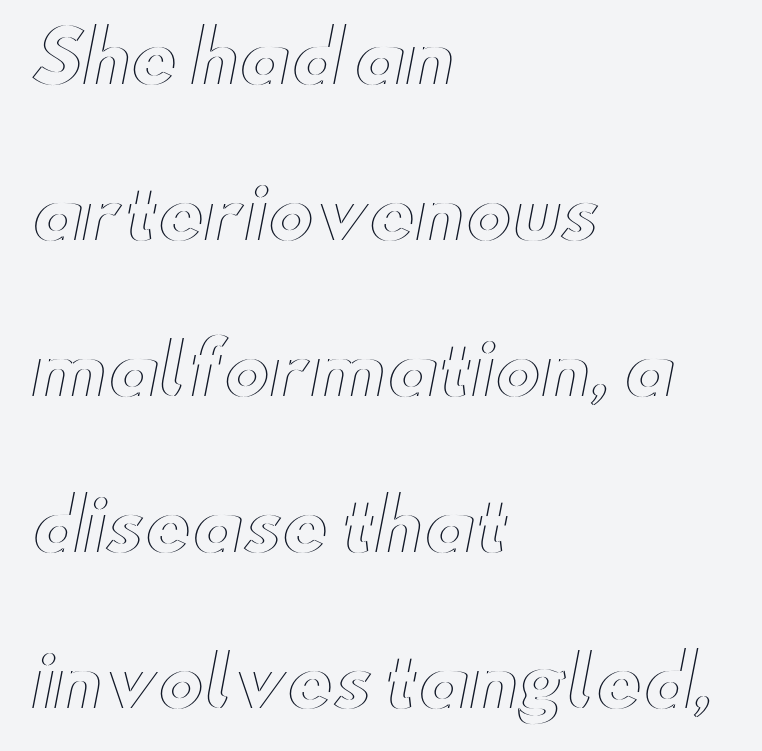
Q: Is the text italic (slanted)? A: Yes.
Q: Is the text underlined? A: No.
Q: How is the paragraph aligned? A: Left-aligned.
Q: Is the spacing between letters normal or unusually wide? A: Normal.
Q: Is the spacing between lines tight, normal or loose? A: Loose.
Q: Width (condensed, normal, or wide)? A: Wide.
Q: x-height? A: Small.
Q: Monospaced? A: No.
